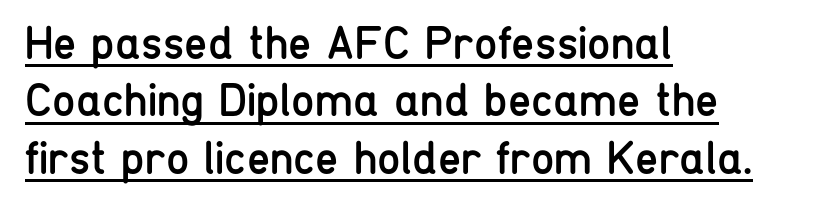
The image shows 47 px regular-weight, condensed sans-serif type, upright; set left-aligned, line spacing 1.22x, normal letter spacing, underlined; low stroke contrast and a medium x-height.
